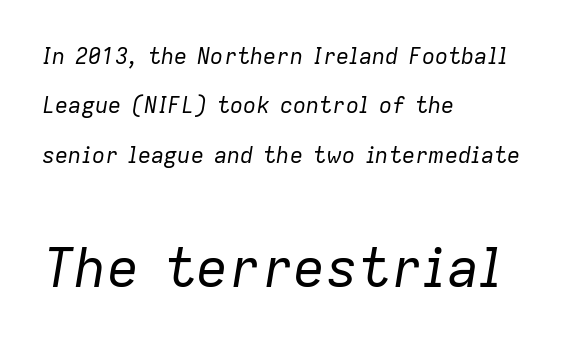
Beneath every word, the page is bare. Here the designer chose a conventional face with non-uniform glyph widths. In CSS terms this would be text-align: left. Caption: upper text group reduced, lower text group enlarged.
